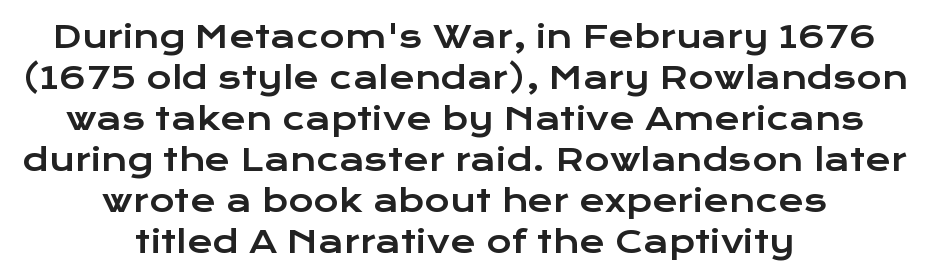
Q: Is the text italic (slanted)? A: No, it is upright.
Q: Is the typeface a serif or a sans-serif typeface? A: Sans-serif.
Q: Is the text underlined? A: No.
Q: How is the paragraph aligned? A: Centered.
Q: Is the spacing between letters normal or unusually wide? A: Normal.
Q: Is the spacing between lines tight, normal or loose? A: Normal.
Q: Width (condensed, normal, or wide)? A: Wide.
Q: Stroke contrast? A: Low.
Q: x-height? A: Medium.
Q: Monospaced? A: No.
